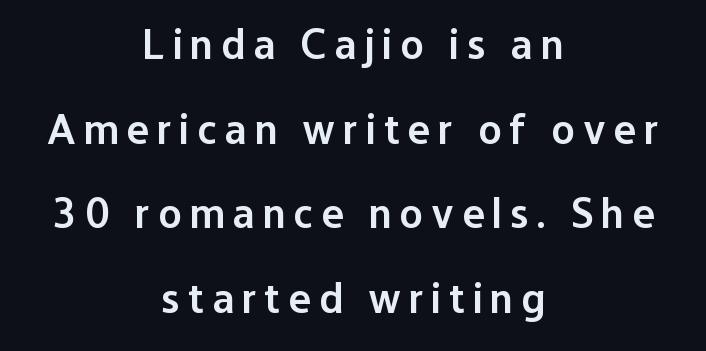
{"serif": "no", "italic": "no", "bold": "semi", "weight": "semibold", "width": "normal", "stroke_contrast": "low", "x_height": "medium", "monospaced": "no", "underline": "no", "align": "center", "line_spacing": "loose", "line_spacing_ratio": 1.97, "glyph_px": 43}
